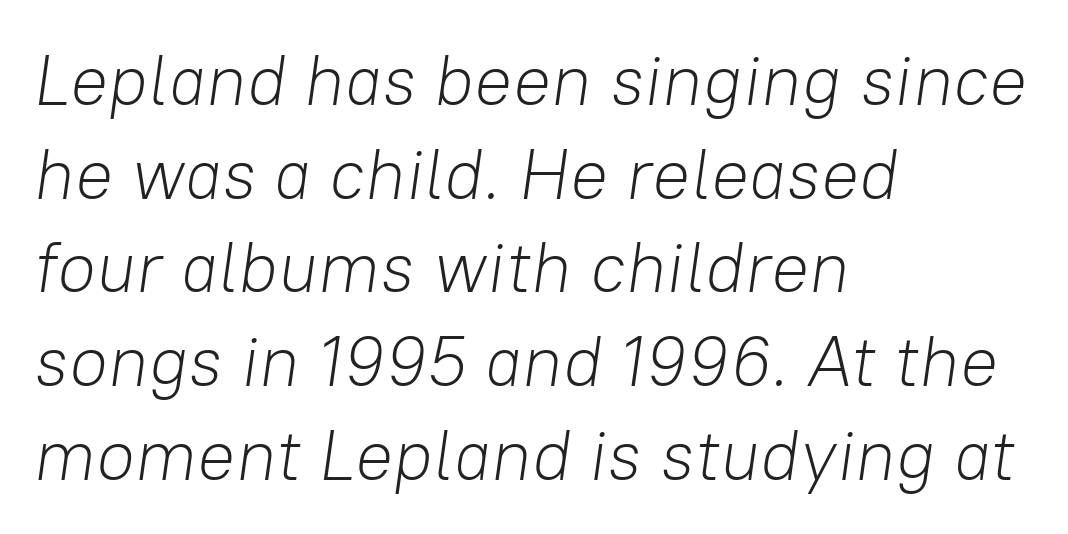
The image shows 71 px light type, italic (leaning right); set left-aligned, normal line spacing (1.32x), normal letter spacing, not underlined; low stroke contrast and a medium x-height.
